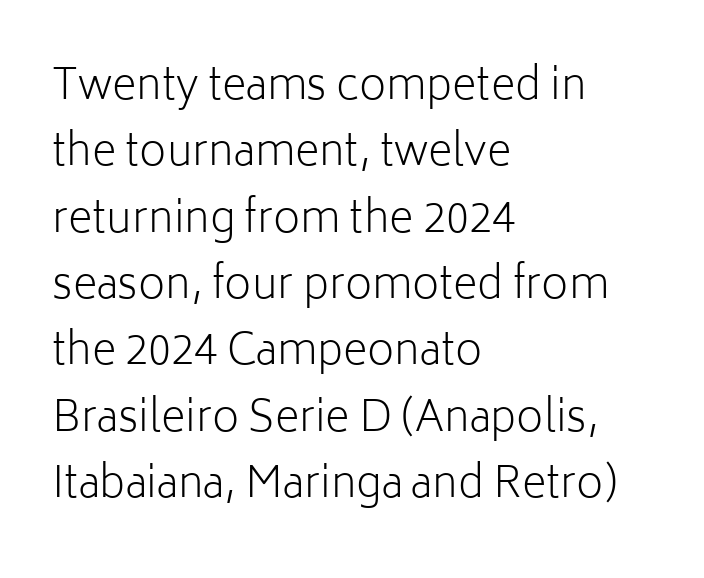
{"serif": "no", "italic": "no", "bold": "no", "weight": "light", "width": "normal", "stroke_contrast": "low", "x_height": "medium", "monospaced": "no", "underline": "no", "align": "left", "line_spacing": "normal", "line_spacing_ratio": 1.58, "letter_spacing": "normal", "letter_spacing_em": 0.0, "glyph_px": 42}
